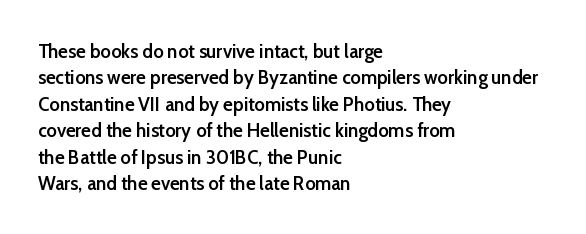
The image shows 20 px text type, upright; set left-aligned, normal line spacing (1.32x), normal letter spacing, not underlined.
